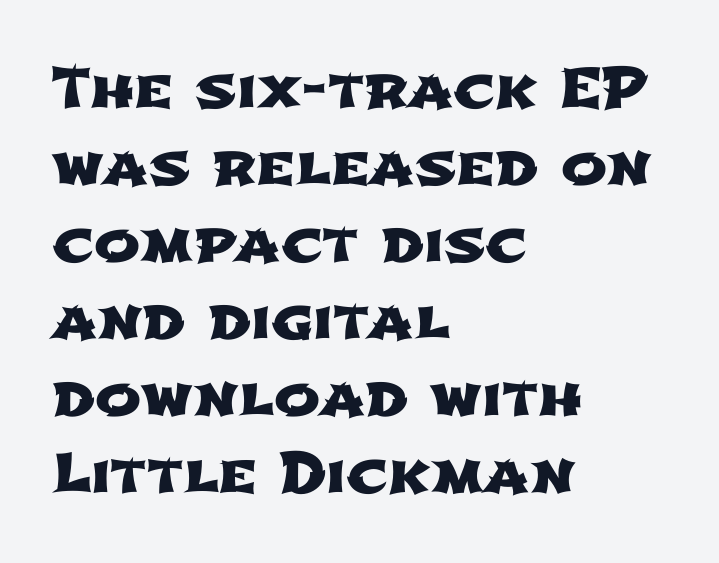
Each new line begins a customary step beneath the previous one. Observe the ordinary spacing: letters are neighbours, not strangers. The zone under the glyphs is completely vacant. Note the varied advance widths — an 'i' is clearly narrower than an 'm'.
